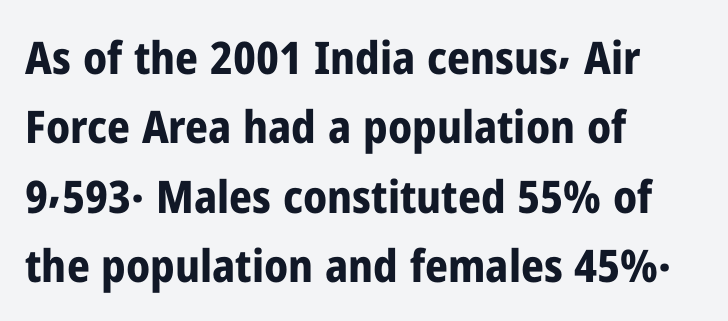
The baseline area is clear. It's the straight-up-and-down kind of type. Each letter keeps its own natural width here, so spacing adapts to shape. Visually the block forms a straight wall on the left and a jagged coastline on the right.
